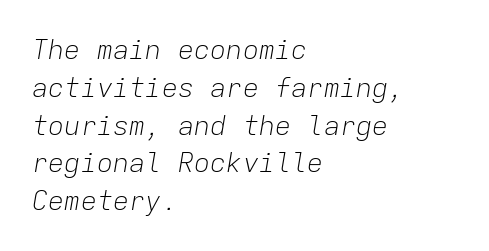
{"italic": "yes", "lean": "right", "slant_degrees": 9, "bold": "no", "underline": "no", "align": "left", "line_spacing": "normal", "line_spacing_ratio": 1.4, "letter_spacing": "normal", "letter_spacing_em": 0.0, "glyph_px": 27}
